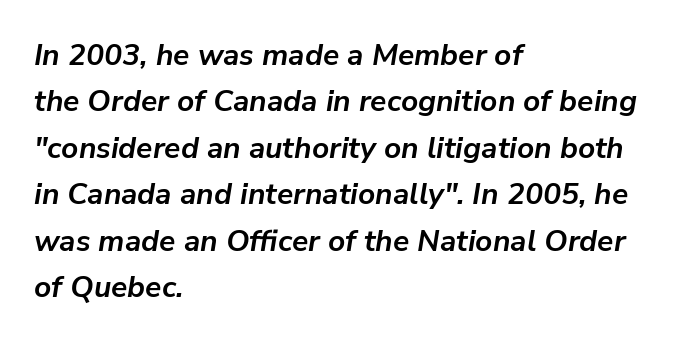
Q: Is the text bold? A: Yes.
Q: Is the text italic (slanted)? A: Yes, it leans right by about 9 degrees.
Q: Is the text underlined? A: No.
Q: How is the paragraph aligned? A: Left-aligned.
Q: Is the spacing between letters normal or unusually wide? A: Normal.
Q: Is the spacing between lines tight, normal or loose? A: Normal.
Q: Width (condensed, normal, or wide)? A: Normal.
Q: Stroke contrast? A: Low.
Q: x-height? A: Medium.
Q: Monospaced? A: No.
